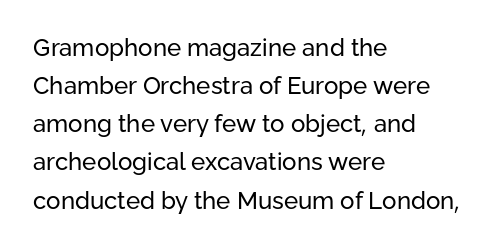
Q: Is the text bold? A: No.
Q: Is the text italic (slanted)? A: No, it is upright.
Q: Is the text underlined? A: No.
Q: How is the paragraph aligned? A: Left-aligned.
Q: Is the spacing between letters normal or unusually wide? A: Normal.
Q: Is the spacing between lines tight, normal or loose? A: Normal.
